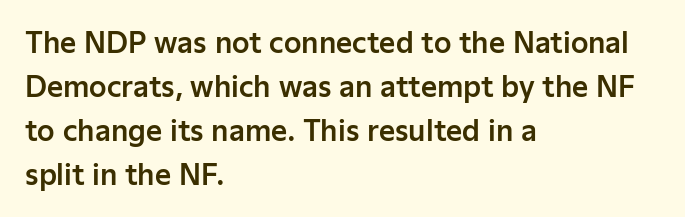
A typesetter would mark this as roman, not italic. The tracking reads as untouched default to a designer's eye. Compared with typical paragraphs, the rows here are spaced about the same. Examine the stroke ends and you'll find no serifs. Plain, unruled lines of type. The ragged edge is on the right, which tells us the setting is flush left.
